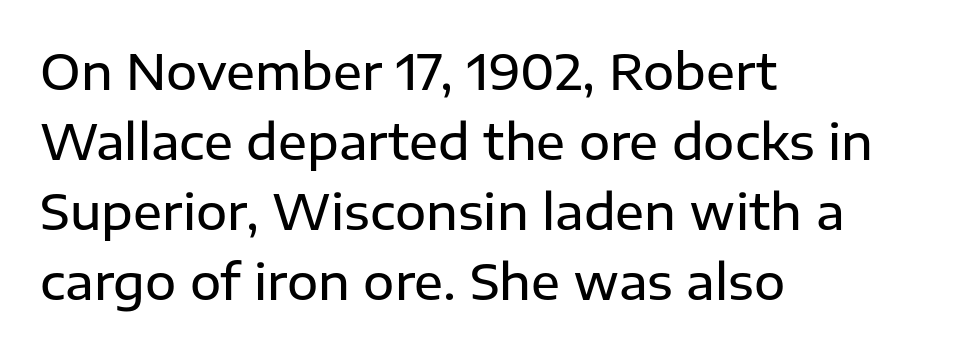
{"serif": "no", "italic": "no", "bold": "semi", "weight": "semibold", "width": "normal", "stroke_contrast": "low", "x_height": "medium", "monospaced": "no", "underline": "no", "align": "left", "line_spacing": "normal", "line_spacing_ratio": 1.46, "letter_spacing": "normal", "letter_spacing_em": 0.0, "glyph_px": 48}
